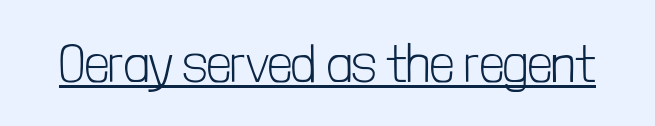
Does the lettering tilt? It doesn't — this is upright. The rendering shows plain stroke endings on the letterforms — a sans-serif design. Each letter keeps its own natural width here, so spacing adapts to shape. The weight would be labelled regular, book, light, or lighter still. The passage shown has conventional tracking throughout.
